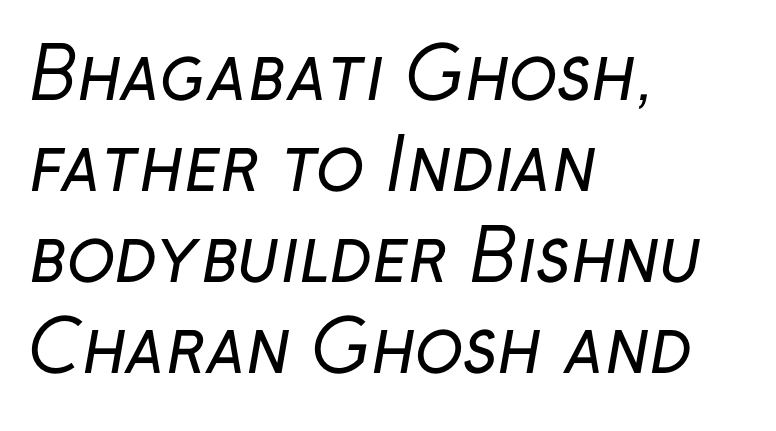
{"serif": "no", "bold": "no", "weight": "regular", "width": "normal", "stroke_contrast": "low", "x_height": "medium", "monospaced": "no", "underline": "no", "align": "left", "line_spacing": "normal", "line_spacing_ratio": 1.28, "letter_spacing": "normal", "letter_spacing_em": 0.0, "glyph_px": 71}
